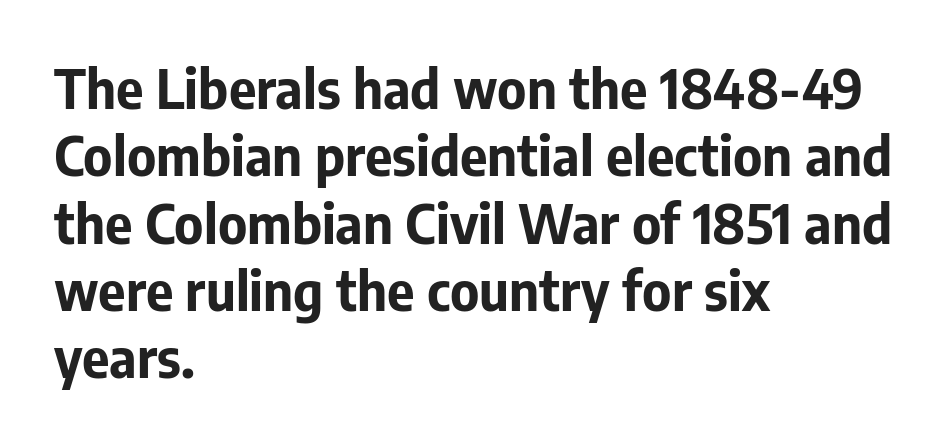
{"serif": "no", "italic": "no", "bold": "yes", "weight": "bold", "width": "normal", "stroke_contrast": "low", "x_height": "medium", "monospaced": "no", "underline": "no", "align": "left", "line_spacing": "normal", "line_spacing_ratio": 1.27, "letter_spacing": "normal", "letter_spacing_em": 0.0, "glyph_px": 53}
